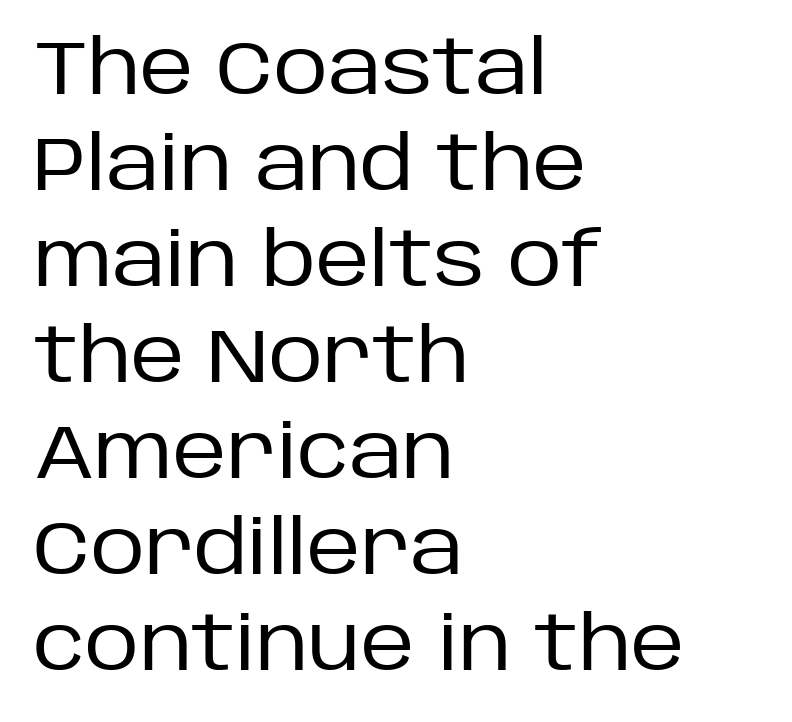
{"serif": "no", "italic": "no", "bold": "no", "weight": "regular", "width": "normal", "stroke_contrast": "low", "x_height": "large", "monospaced": "no", "underline": "no", "align": "left", "line_spacing": "normal", "line_spacing_ratio": 1.28, "letter_spacing": "normal", "letter_spacing_em": 0.0, "glyph_px": 75}
